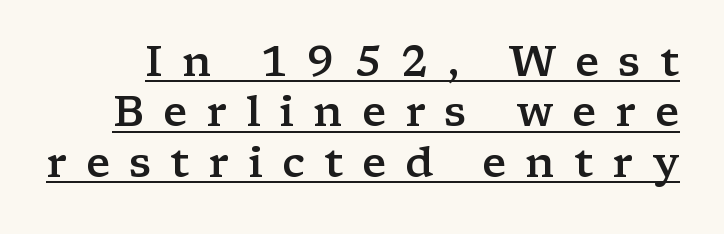
Q: Is the text bold? A: Semi-bold.
Q: Is the text italic (slanted)? A: No, it is upright.
Q: Is the typeface a serif or a sans-serif typeface? A: Serif.
Q: Is the text underlined? A: Yes.
Q: Is the spacing between letters normal or unusually wide? A: Unusually wide.
Q: Width (condensed, normal, or wide)? A: Wide.
Q: Stroke contrast? A: Low.
Q: x-height? A: Medium.
Q: Monospaced? A: No.
